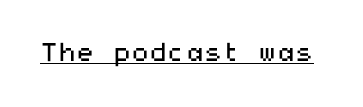
Short note: letters normally spaced. Is this a heavy cut? Hardly; it is regular or lighter. This sample uses an upright cut, with every glyph sitting square on the baseline. Is there an underline? Yes — a line sits under the letters.
